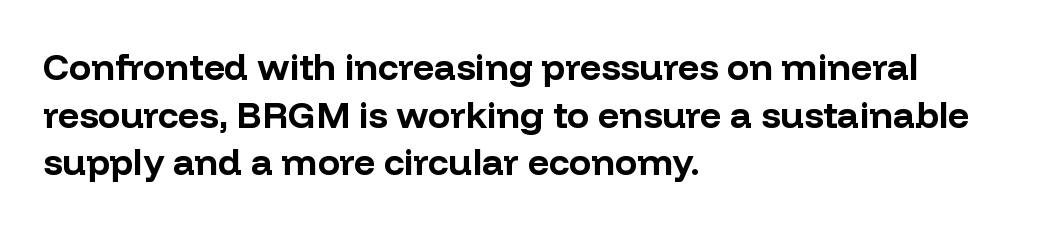
The type sits square on the baseline with zero lean. Is the type bold? Yes — the strokes are clearly thick and heavy. The rows are spaced the way most documents space them. Nope, no serifs anywhere on these letters.
